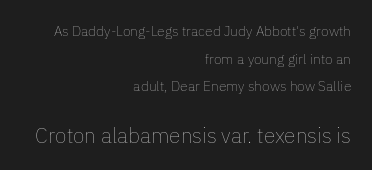
The image shows 21 px text type, upright; set right-aligned, loose line spacing (1.97x), normal letter spacing, not underlined; the second (bottom) block is 1.5x larger.
